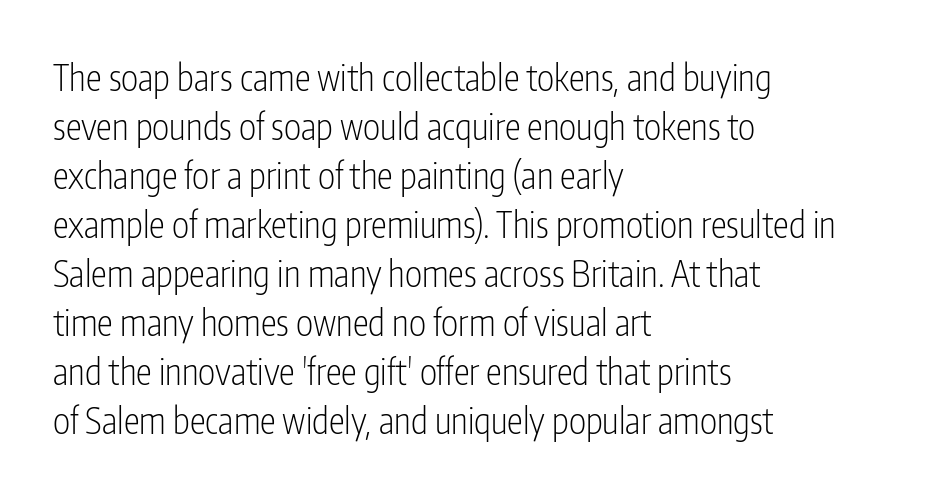
Q: Is the text bold? A: No.
Q: Is the text italic (slanted)? A: No, it is upright.
Q: Is the typeface a serif or a sans-serif typeface? A: Sans-serif.
Q: Is the text underlined? A: No.
Q: How is the paragraph aligned? A: Left-aligned.
Q: Is the spacing between letters normal or unusually wide? A: Normal.
Q: Is the spacing between lines tight, normal or loose? A: Normal.
Q: Width (condensed, normal, or wide)? A: Condensed.
Q: Stroke contrast? A: Low.
Q: x-height? A: Medium.
Q: Monospaced? A: No.
